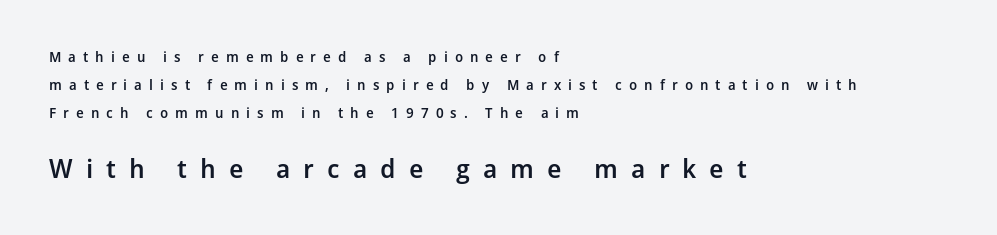
The letterforms stand isolated, each surrounded by extra space. The rendering uses a large line-height, opening up the rows. Ascenders rise straight up at ninety degrees. What weight is shown? A semibold, between regular and bold. Reading top to bottom, the characters get bigger at the block break.
